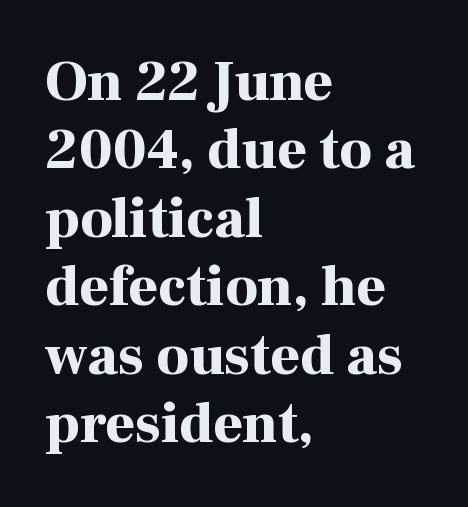
The image shows 57 px bold serif type, upright; set left-aligned, line spacing 1.2x, normal letter spacing, not underlined; high stroke contrast and a medium x-height.
